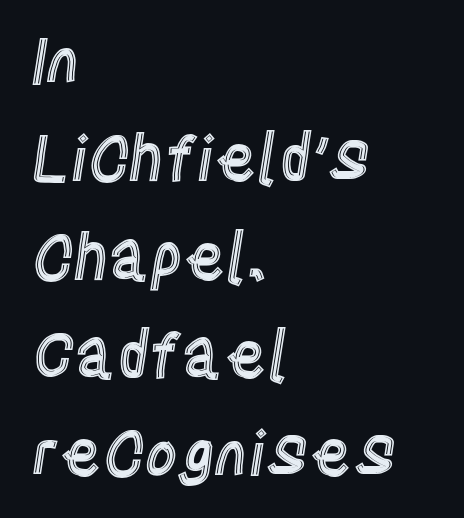
{"width": "condensed", "x_height": "large", "monospaced": "no", "underline": "no", "align": "left", "line_spacing": "normal", "line_spacing_ratio": 1.56, "letter_spacing": "normal", "letter_spacing_em": 0.0, "glyph_px": 63}
